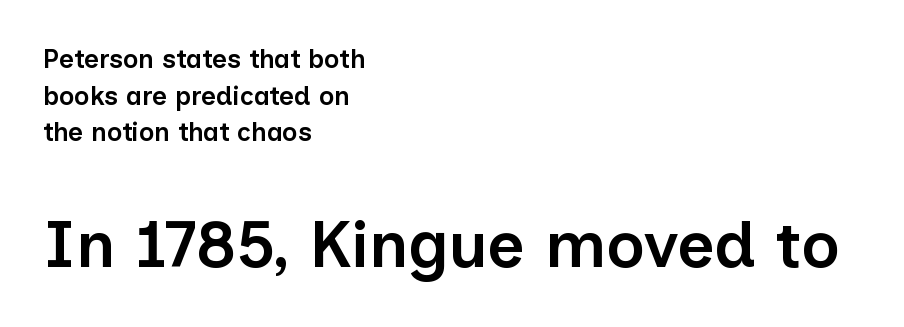
{"serif": "no", "italic": "no", "bold": "semi", "weight": "semibold", "width": "normal", "stroke_contrast": "low", "x_height": "medium", "monospaced": "no", "underline": "no", "align": "left", "line_spacing": "normal", "line_spacing_ratio": 1.41, "letter_spacing": "normal", "letter_spacing_em": 0.0, "larger_block": "second", "size_ratio": 2.5, "glyph_px": 65}
